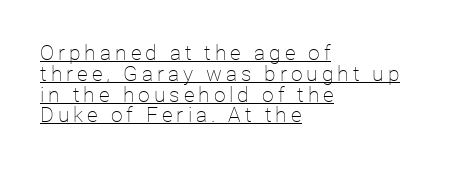
Each line of the rendering has a horizontal stroke beneath the glyphs. Line spacing here is tight. The ragged edge is on the right, which tells us the setting is flush left. Unbolded letterforms with no extra heft. The typography opts for an upright posture over an oblique one.
